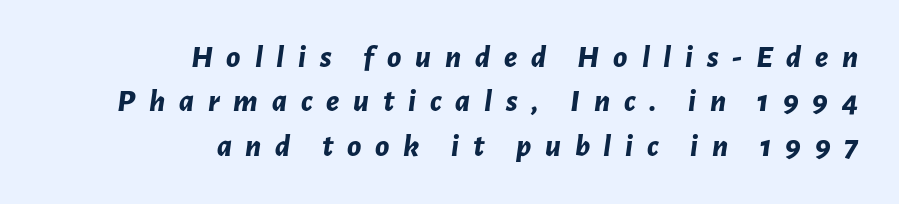
{"italic": "yes", "lean": "right", "slant_degrees": 7, "bold": "yes", "weight": "bold", "width": "normal", "stroke_contrast": "low", "x_height": "medium", "monospaced": "no", "underline": "no", "align": "right", "line_spacing": "normal", "line_spacing_ratio": 1.39, "letter_spacing": "wide", "letter_spacing_em": 0.43, "glyph_px": 32}
